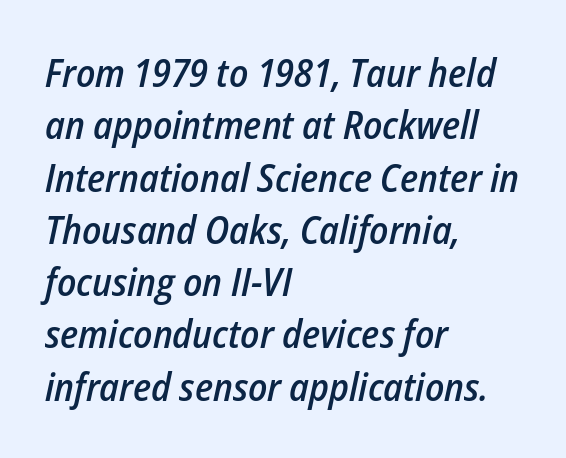
{"italic": "yes", "lean": "right", "slant_degrees": 12, "bold": "semi", "weight": "semibold", "width": "condensed", "stroke_contrast": "low", "x_height": "medium", "monospaced": "no", "underline": "no", "align": "left", "line_spacing": "normal", "line_spacing_ratio": 1.34, "letter_spacing": "normal", "letter_spacing_em": 0.0, "glyph_px": 39}
